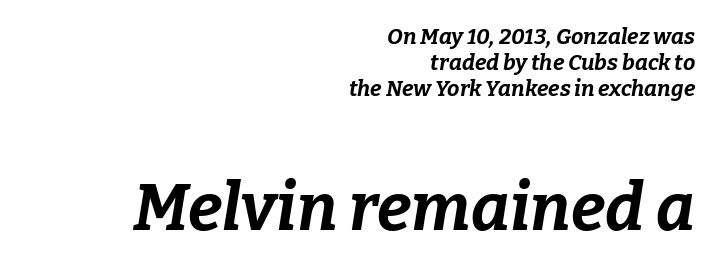
{"italic": "yes", "lean": "right", "slant_degrees": 9, "bold": "yes", "weight": "bold", "width": "normal", "stroke_contrast": "low", "x_height": "medium", "monospaced": "no", "underline": "no", "align": "right", "line_spacing_ratio": 1.19, "letter_spacing": "normal", "letter_spacing_em": 0.0, "larger_block": "second", "size_ratio": 3.0, "glyph_px": 66}
